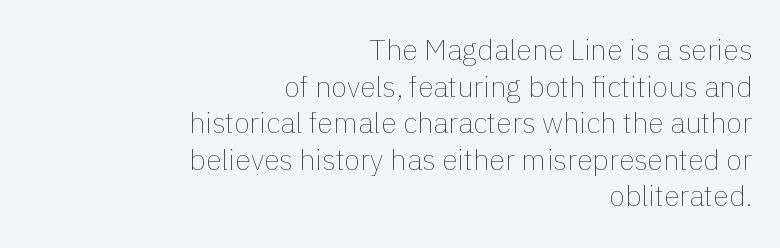
{"italic": "no", "bold": "no", "weight": "thin", "width": "normal", "stroke_contrast": "low", "x_height": "medium", "monospaced": "no", "underline": "no", "align": "right", "line_spacing": "normal", "line_spacing_ratio": 1.26, "letter_spacing": "normal", "letter_spacing_em": 0.0, "glyph_px": 29}
